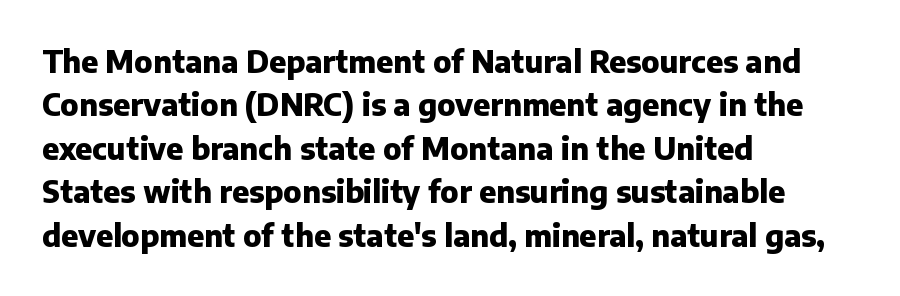
The image shows 30 px heavy sans-serif type, upright; set left-aligned, normal line spacing (1.45x), normal letter spacing, not underlined; low stroke contrast and a medium x-height.
